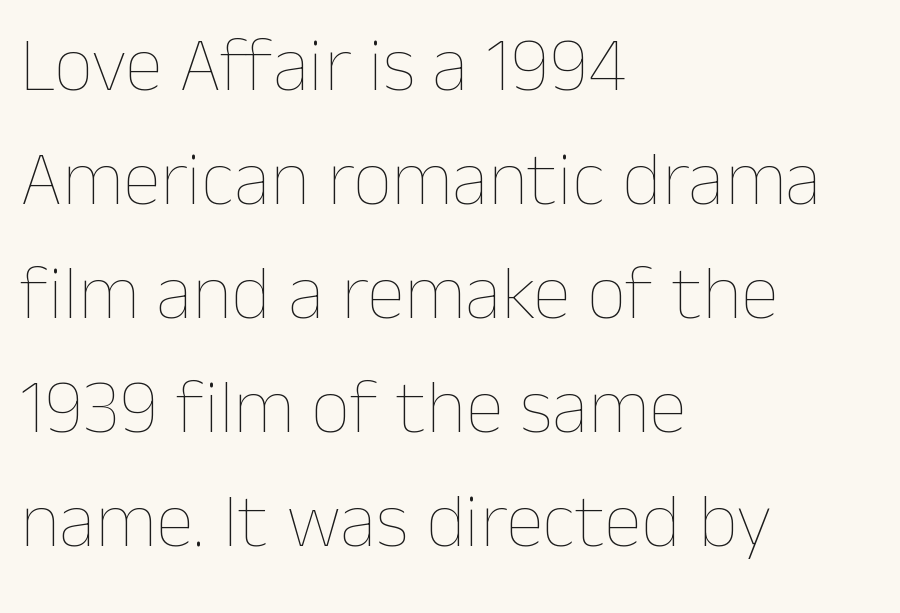
Q: Is the text bold? A: No.
Q: Is the text italic (slanted)? A: No, it is upright.
Q: Is the text underlined? A: No.
Q: How is the paragraph aligned? A: Left-aligned.
Q: Is the spacing between letters normal or unusually wide? A: Normal.
Q: Is the spacing between lines tight, normal or loose? A: Normal.
Q: Width (condensed, normal, or wide)? A: Normal.
Q: Stroke contrast? A: Low.
Q: x-height? A: Medium.
Q: Monospaced? A: No.
